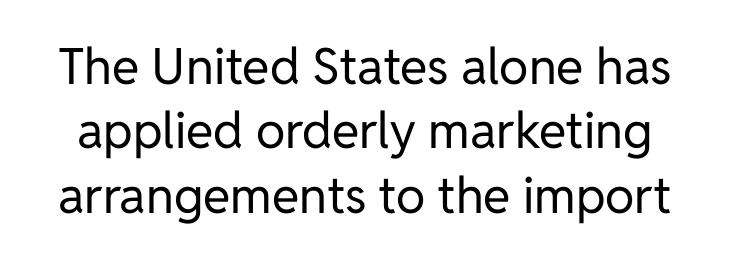
The image shows 50 px regular-weight sans-serif type, upright; set normal line spacing (1.29x), normal letter spacing, not underlined; low stroke contrast and a medium x-height.
